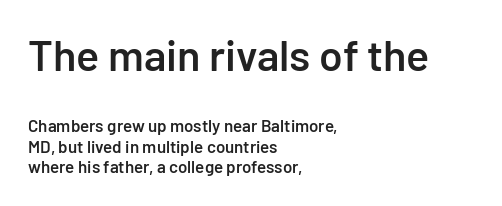
Q: Is the text bold? A: Semi-bold.
Q: Is the text italic (slanted)? A: No, it is upright.
Q: Is the typeface a serif or a sans-serif typeface? A: Sans-serif.
Q: Is the text underlined? A: No.
Q: How is the paragraph aligned? A: Left-aligned.
Q: Is the spacing between letters normal or unusually wide? A: Normal.
Q: Which block of text is set in a larger size, the first (top) or the second (bottom)? A: The first (top) one.
Q: Width (condensed, normal, or wide)? A: Normal.
Q: Stroke contrast? A: Low.
Q: x-height? A: Medium.
Q: Monospaced? A: No.
